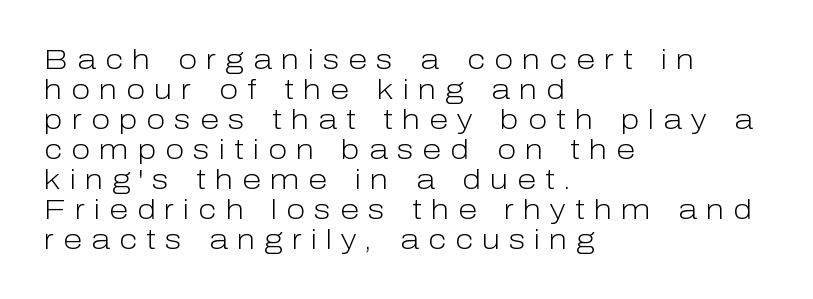
{"serif": "no", "italic": "no", "bold": "no", "weight": "light", "width": "normal", "stroke_contrast": "low", "x_height": "medium", "monospaced": "no", "underline": "no", "align": "left", "line_spacing": "tight", "line_spacing_ratio": 1.07, "letter_spacing": "wide", "letter_spacing_em": 0.32, "glyph_px": 28}
